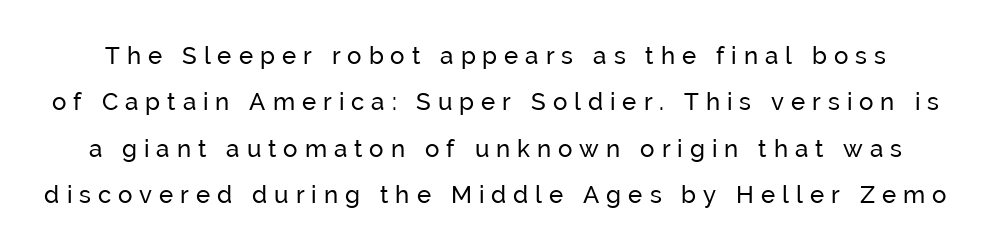
Q: Is the text bold? A: No.
Q: Is the text italic (slanted)? A: No, it is upright.
Q: Is the text underlined? A: No.
Q: Is the spacing between letters normal or unusually wide? A: Unusually wide.
Q: Is the spacing between lines tight, normal or loose? A: Loose.
